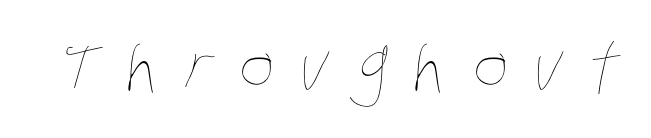
The image shows 67 px thin, condensed type; set unusually wide letter spacing (+0.38 em), not underlined; low stroke contrast and a large x-height.
